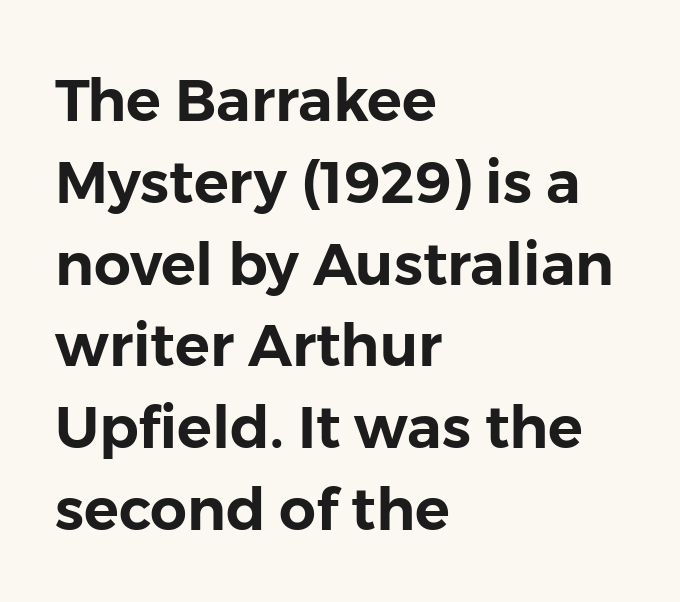
{"serif": "no", "italic": "no", "width": "normal", "stroke_contrast": "low", "x_height": "medium", "monospaced": "no", "underline": "no", "align": "left", "line_spacing": "normal", "line_spacing_ratio": 1.41, "letter_spacing": "normal", "letter_spacing_em": 0.0, "glyph_px": 58}
